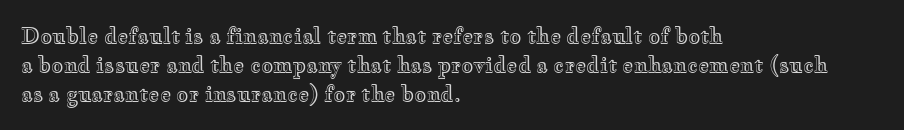
The image shows 21 px text type, upright; set left-aligned, normal line spacing (1.39x), normal letter spacing, not underlined.
